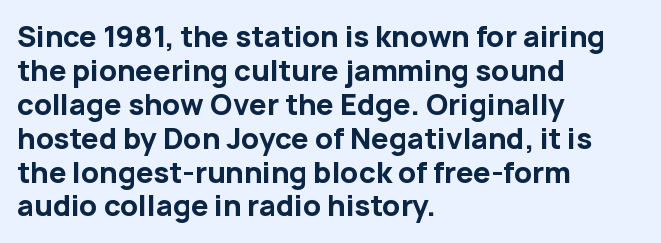
Q: Is the text bold? A: Yes.
Q: Is the text italic (slanted)? A: No, it is upright.
Q: Is the typeface a serif or a sans-serif typeface? A: Sans-serif.
Q: Is the text underlined? A: No.
Q: How is the paragraph aligned? A: Left-aligned.
Q: Is the spacing between letters normal or unusually wide? A: Normal.
Q: Width (condensed, normal, or wide)? A: Normal.
Q: Stroke contrast? A: Low.
Q: x-height? A: Medium.
Q: Monospaced? A: No.
